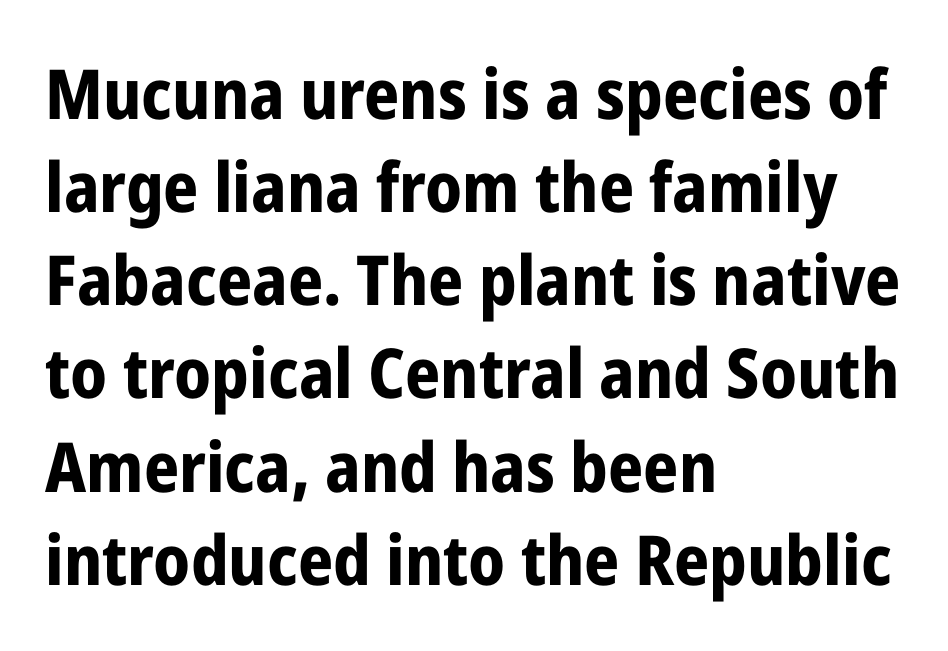
{"serif": "no", "italic": "no", "bold": "yes", "weight": "bold", "width": "condensed", "stroke_contrast": "low", "x_height": "medium", "monospaced": "no", "underline": "no", "align": "left", "line_spacing": "normal", "line_spacing_ratio": 1.35, "letter_spacing": "normal", "letter_spacing_em": 0.0, "glyph_px": 69}
